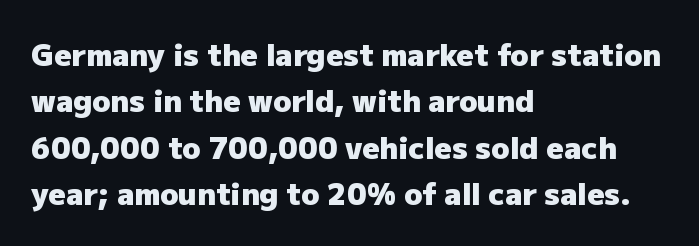
Underlining? Definitely not there. A typesetter would call this leading conventional body-copy spacing. Serif or sans? Sans — the stroke terminals are bare. Compared with a centered layout, this one pins lines to the left instead.
